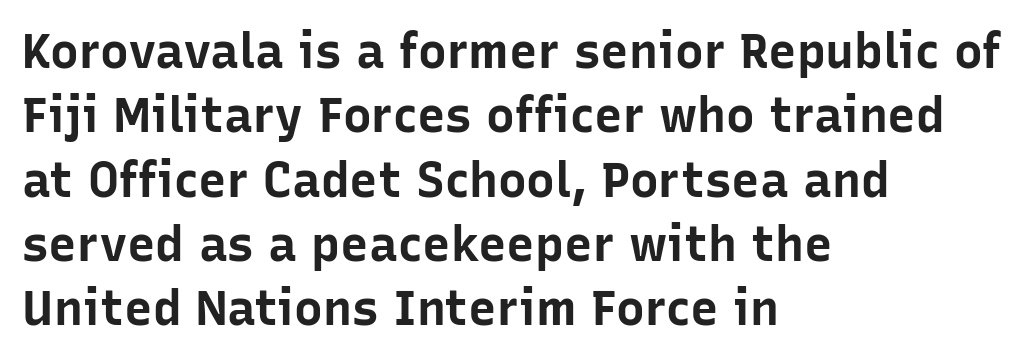
Q: Is the text bold? A: Yes.
Q: Is the text italic (slanted)? A: No, it is upright.
Q: Is the typeface a serif or a sans-serif typeface? A: Sans-serif.
Q: Is the text underlined? A: No.
Q: How is the paragraph aligned? A: Left-aligned.
Q: Is the spacing between letters normal or unusually wide? A: Normal.
Q: Is the spacing between lines tight, normal or loose? A: Normal.
Q: Width (condensed, normal, or wide)? A: Normal.
Q: Stroke contrast? A: Low.
Q: x-height? A: Medium.
Q: Monospaced? A: No.
